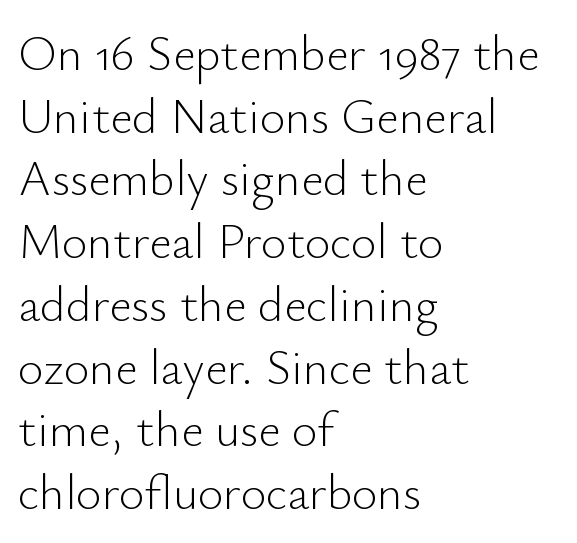
Regarding leading, the lines here are spaced in the standard way. Underline: absent. Are there feet on the stems? There aren't — it's a sans. No chunkiness to these letters — they're not bold. Line beginnings align vertically; line endings do not. Each letter keeps its own natural width here, so spacing adapts to shape.
